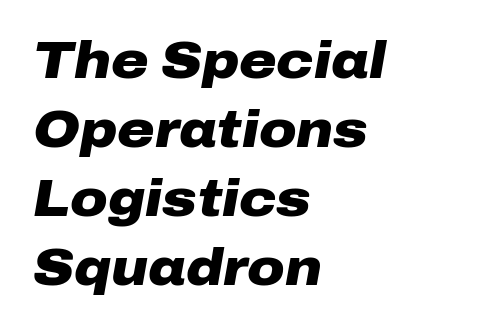
Q: Is the text bold? A: Yes.
Q: Is the text italic (slanted)? A: Yes, it leans right by about 10 degrees.
Q: Is the text underlined? A: No.
Q: How is the paragraph aligned? A: Left-aligned.
Q: Is the spacing between letters normal or unusually wide? A: Normal.
Q: Is the spacing between lines tight, normal or loose? A: Normal.
Q: Width (condensed, normal, or wide)? A: Wide.
Q: Stroke contrast? A: Low.
Q: x-height? A: Medium.
Q: Monospaced? A: No.
